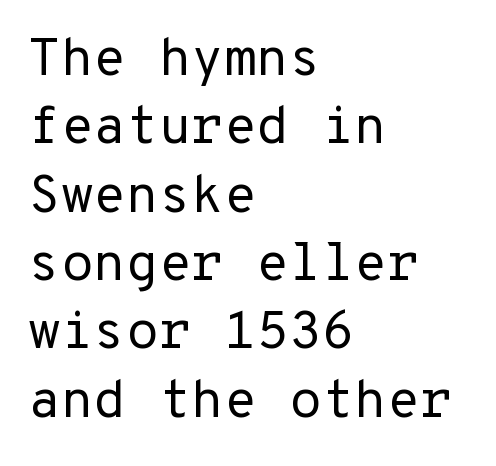
Q: Is the text bold? A: No.
Q: Is the text italic (slanted)? A: No, it is upright.
Q: Is the typeface a serif or a sans-serif typeface? A: Sans-serif.
Q: Is the text underlined? A: No.
Q: How is the paragraph aligned? A: Left-aligned.
Q: Is the spacing between letters normal or unusually wide? A: Normal.
Q: Is the spacing between lines tight, normal or loose? A: Normal.
Q: Width (condensed, normal, or wide)? A: Normal.
Q: Stroke contrast? A: Low.
Q: x-height? A: Medium.
